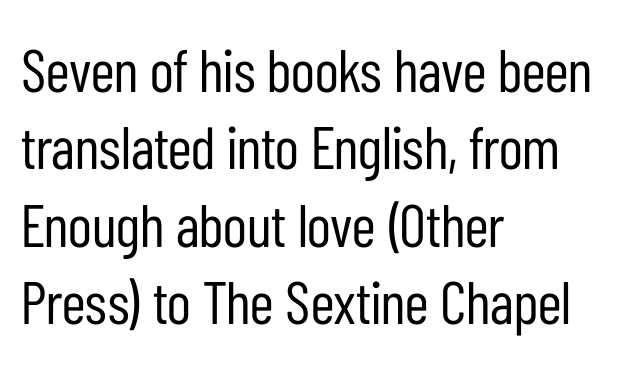
{"serif": "no", "italic": "no", "bold": "no", "weight": "regular", "width": "condensed", "stroke_contrast": "low", "x_height": "medium", "monospaced": "no", "underline": "no", "align": "left", "line_spacing": "normal", "line_spacing_ratio": 1.29, "letter_spacing": "normal", "letter_spacing_em": 0.0, "glyph_px": 60}
